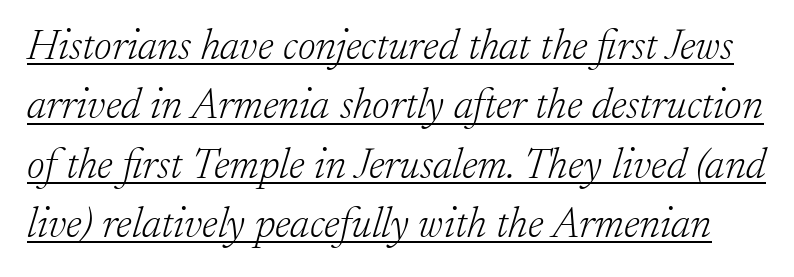
The specimen reads as italic at a glance. Standard letterfit; no display-style spreading of the glyphs. The letters carry serifs — small finishing strokes at the ends of their stems. Weight: not bold — regular or lighter. The face used here is proportionally spaced, like ordinary book or web type.
